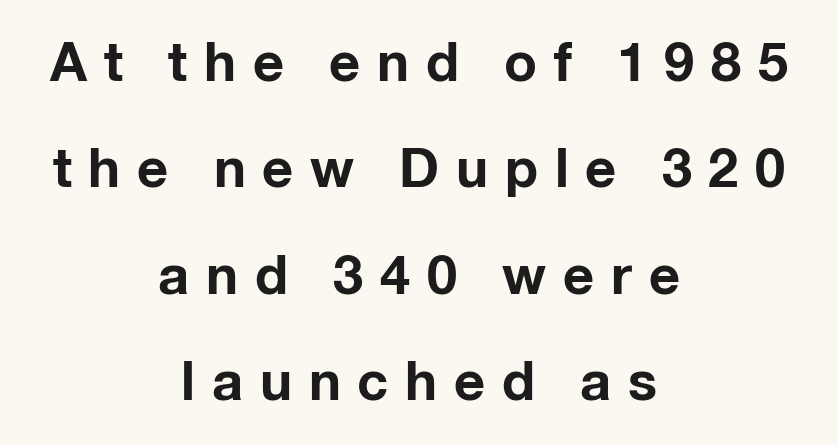
{"serif": "no", "italic": "no", "bold": "yes", "weight": "bold", "width": "normal", "stroke_contrast": "low", "x_height": "medium", "monospaced": "no", "underline": "no", "align": "center", "line_spacing": "loose", "line_spacing_ratio": 1.97, "letter_spacing": "wide", "letter_spacing_em": 0.31, "glyph_px": 54}
